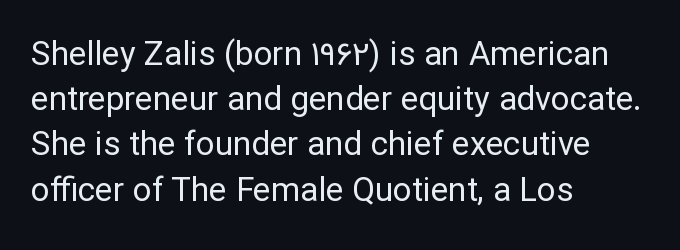
Q: Is the text bold? A: No.
Q: Is the text italic (slanted)? A: No, it is upright.
Q: Is the typeface a serif or a sans-serif typeface? A: Sans-serif.
Q: Is the text underlined? A: No.
Q: How is the paragraph aligned? A: Left-aligned.
Q: Is the spacing between letters normal or unusually wide? A: Normal.
Q: Is the spacing between lines tight, normal or loose? A: Normal.
Q: Width (condensed, normal, or wide)? A: Normal.
Q: Stroke contrast? A: Low.
Q: x-height? A: Medium.
Q: Monospaced? A: No.
